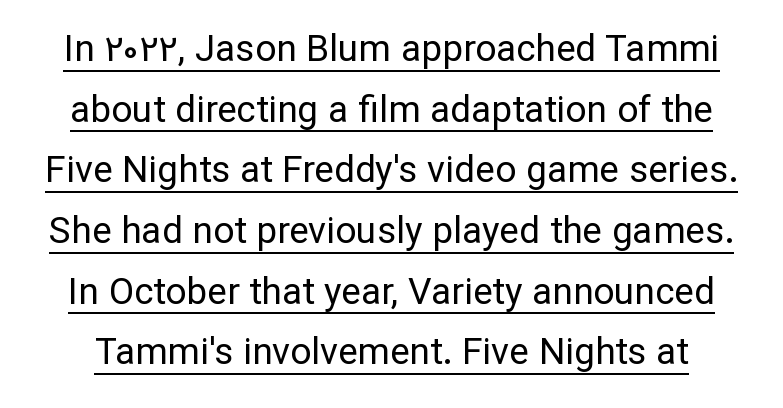
The face used here is rendered with its standard letterfit. Caption: lettering with a line underneath. The lettering stays uniformly vertical, giving the passage a roman look. Heft: none added — not bold.
